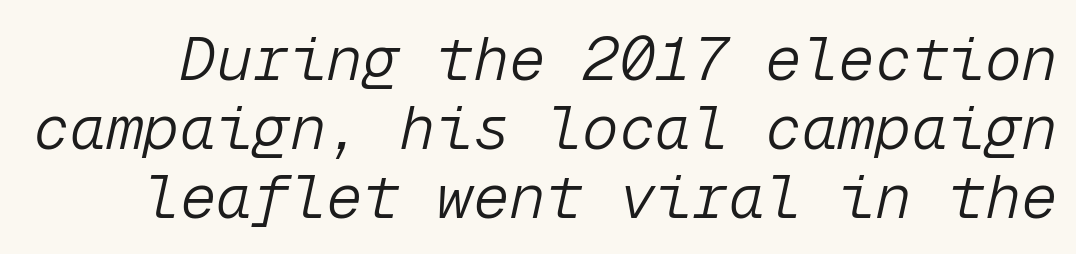
Q: Is the text bold? A: No.
Q: Is the text italic (slanted)? A: Yes, it leans right by about 12 degrees.
Q: Is the text underlined? A: No.
Q: Is the spacing between letters normal or unusually wide? A: Normal.
Q: Is the spacing between lines tight, normal or loose? A: Tight.
Q: Width (condensed, normal, or wide)? A: Normal.
Q: Stroke contrast? A: Low.
Q: x-height? A: Medium.
Q: Monospaced? A: Yes.
